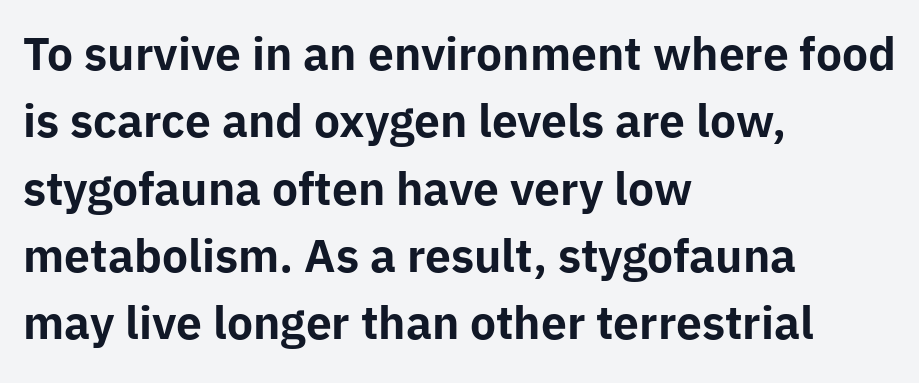
{"serif": "no", "italic": "no", "bold": "yes", "weight": "bold", "width": "normal", "stroke_contrast": "low", "x_height": "medium", "monospaced": "no", "underline": "no", "align": "left", "line_spacing": "normal", "line_spacing_ratio": 1.53, "letter_spacing": "normal", "letter_spacing_em": 0.0, "glyph_px": 44}
